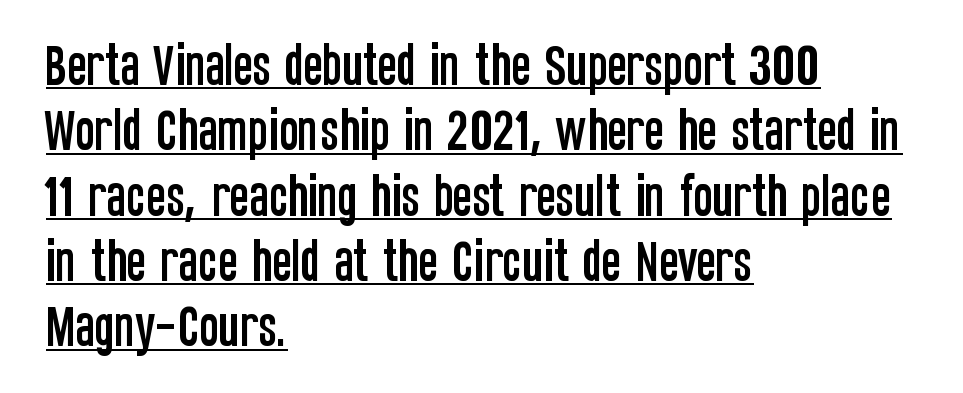
{"serif": "no", "italic": "no", "width": "condensed", "stroke_contrast": "low", "x_height": "large", "monospaced": "no", "underline": "yes", "align": "left", "line_spacing": "normal", "line_spacing_ratio": 1.42, "letter_spacing": "normal", "letter_spacing_em": 0.0, "glyph_px": 46}
